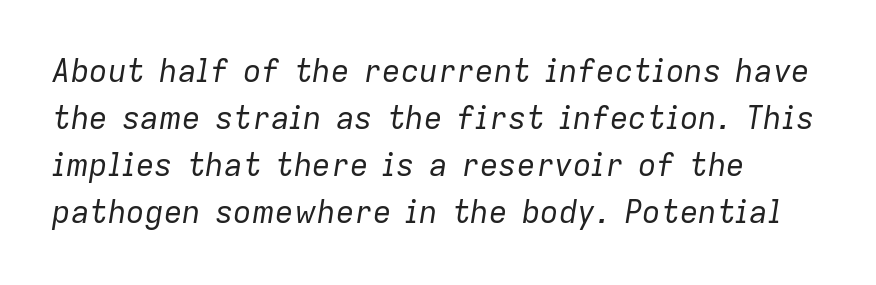
The image shows 31 px regular-weight type, italic (leaning right); set left-aligned, normal line spacing (1.52x), normal letter spacing, not underlined; low stroke contrast and a medium x-height.
